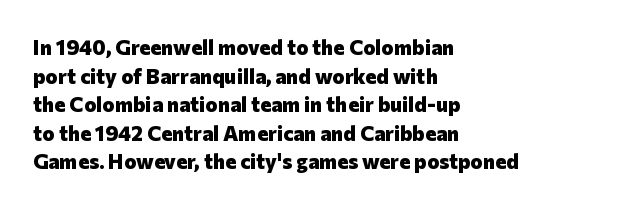
Notice how descenders clear the ascenders below comfortably — that's standard leading. Clear beneath every line of the passage. These lines are set flush left with a ragged right edge. The type sits square on the baseline with zero lean. Each word holds together tightly as a unit, with standard inter-letter gaps.
